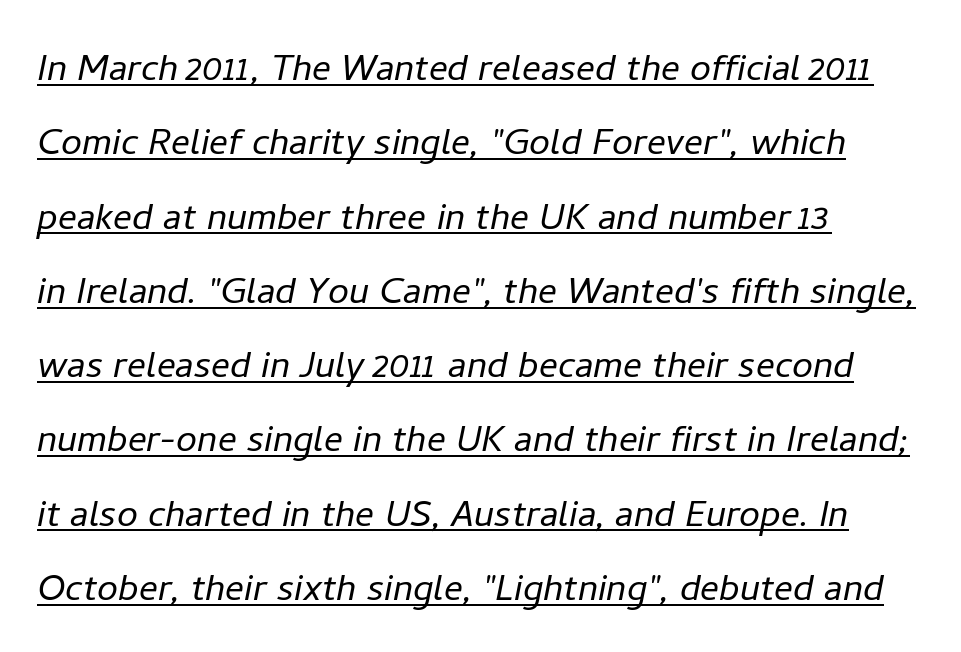
{"italic": "yes", "lean": "right", "slant_degrees": 11, "bold": "no", "weight": "light", "width": "normal", "stroke_contrast": "low", "x_height": "medium", "monospaced": "no", "underline": "yes", "align": "left", "line_spacing": "normal", "line_spacing_ratio": 1.58, "letter_spacing": "normal", "letter_spacing_em": 0.0, "glyph_px": 47}
